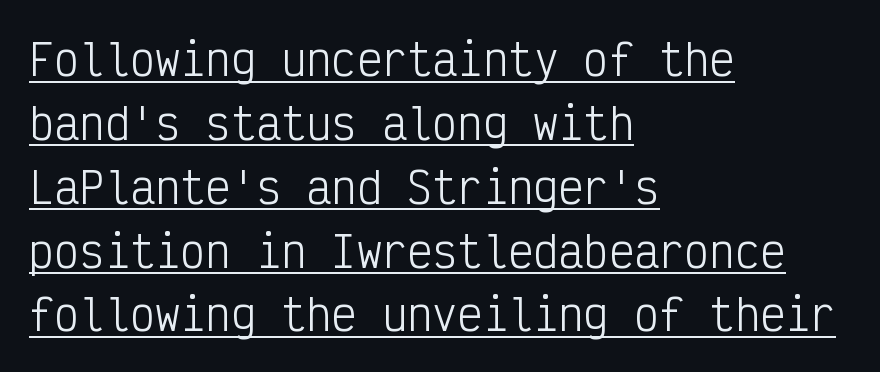
The image shows 42 px light, condensed sans-serif type, upright, monospaced; set left-aligned, normal line spacing (1.52x), normal letter spacing, underlined; low stroke contrast and a medium x-height.
